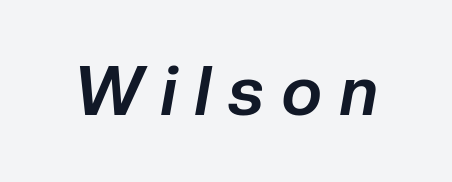
Q: Is the text bold? A: Yes.
Q: Is the text italic (slanted)? A: Yes, it leans right by about 10 degrees.
Q: Is the text underlined? A: No.
Q: Is the spacing between letters normal or unusually wide? A: Unusually wide.
Q: Width (condensed, normal, or wide)? A: Normal.
Q: Stroke contrast? A: Low.
Q: x-height? A: Medium.
Q: Monospaced? A: No.
